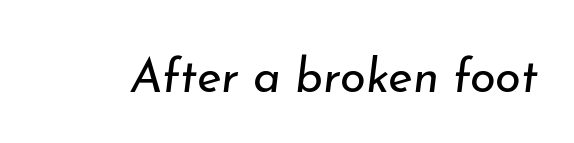
Q: Is the text bold? A: No.
Q: Is the text italic (slanted)? A: Yes, it leans right by about 7 degrees.
Q: Is the text underlined? A: No.
Q: Is the spacing between letters normal or unusually wide? A: Normal.
Q: Width (condensed, normal, or wide)? A: Normal.
Q: Stroke contrast? A: Low.
Q: x-height? A: Small.
Q: Monospaced? A: No.
